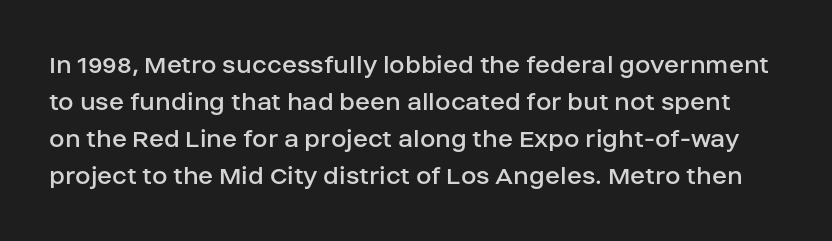
Horizontal bands of white between lines are of average thickness. The area under the type is left untouched. Every stem runs plumb, perpendicular to the baseline. Glyph-to-glyph distance matches everyday printed text.
